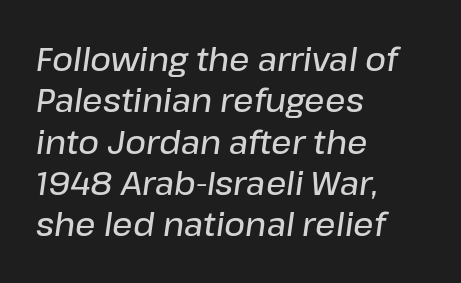
These words are printed semibold, heavier than regular yet not bold. Lines of text with bare space underneath. Notice how the stems are inclined rather than vertical — that's the hallmark of italics. Normally led — the rows are evenly, conventionally spaced. You could not count columns in this text — the font is proportionally spaced. Nothing unusual about the tracking: characters are spaced as the font intends.
